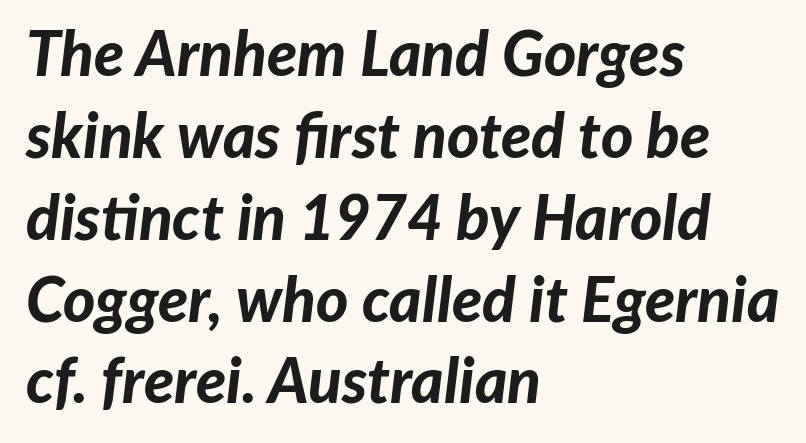
Q: Is the text bold? A: Yes.
Q: Is the text italic (slanted)? A: Yes, it leans right by about 7 degrees.
Q: Is the text underlined? A: No.
Q: How is the paragraph aligned? A: Left-aligned.
Q: Is the spacing between letters normal or unusually wide? A: Normal.
Q: Is the spacing between lines tight, normal or loose? A: Normal.
Q: Width (condensed, normal, or wide)? A: Normal.
Q: Stroke contrast? A: Low.
Q: x-height? A: Medium.
Q: Monospaced? A: No.
